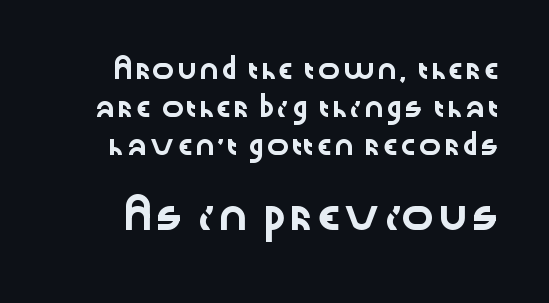
Look at the tracking — it's just the regular setting, nothing added. The space directly below the letters is spotless. This block would shrink considerably if given ordinary leading; it's expanded now. You could not count columns in this text — the font is proportionally spaced. The more generous point size was reserved for the lower chunk. The glyphs in this specimen are sans serif.
